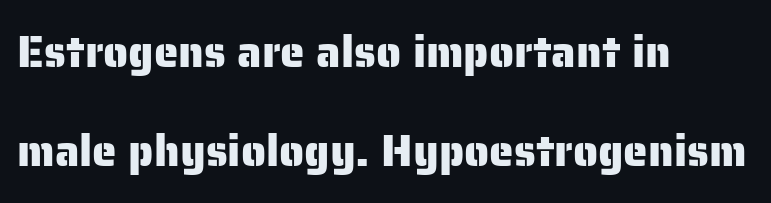
Q: Is the text italic (slanted)? A: No, it is upright.
Q: Is the typeface a serif or a sans-serif typeface? A: Sans-serif.
Q: Is the text underlined? A: No.
Q: How is the paragraph aligned? A: Left-aligned.
Q: Is the spacing between letters normal or unusually wide? A: Normal.
Q: Is the spacing between lines tight, normal or loose? A: Loose.
Q: Width (condensed, normal, or wide)? A: Normal.
Q: Stroke contrast? A: Low.
Q: x-height? A: Medium.
Q: Monospaced? A: No.
